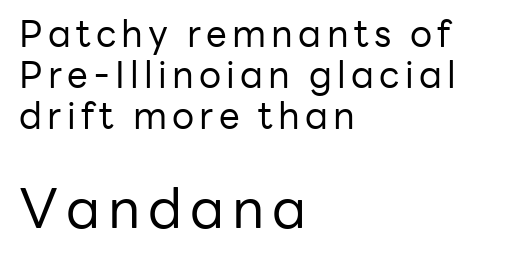
Q: Is the text bold? A: No.
Q: Is the text italic (slanted)? A: No, it is upright.
Q: Is the typeface a serif or a sans-serif typeface? A: Sans-serif.
Q: Is the text underlined? A: No.
Q: How is the paragraph aligned? A: Left-aligned.
Q: Is the spacing between lines tight, normal or loose? A: Tight.
Q: Which block of text is set in a larger size, the first (top) or the second (bottom)? A: The second (bottom) one.
Q: Width (condensed, normal, or wide)? A: Normal.
Q: Stroke contrast? A: Low.
Q: x-height? A: Medium.
Q: Monospaced? A: No.
